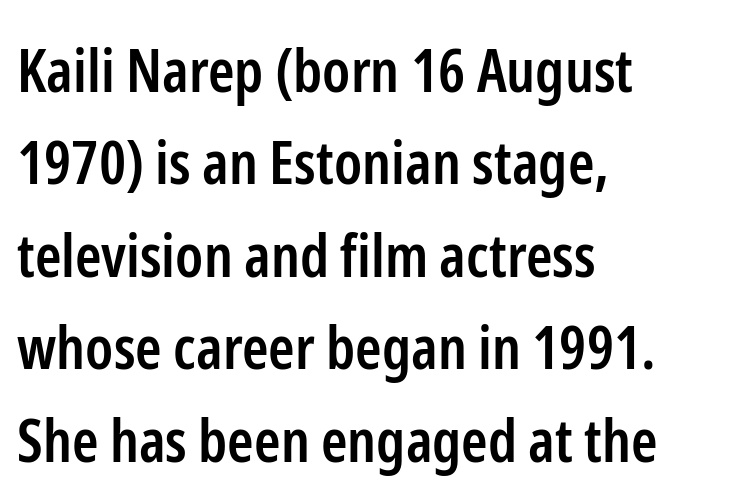
You can tell it's not italic because the verticals are truly vertical. The letters sit at their default tracking, neither squeezed nor spread. Its strokes are somewhat broadened, the hallmark of semibold type. What kind of face is this? One without serifs — a sans.
